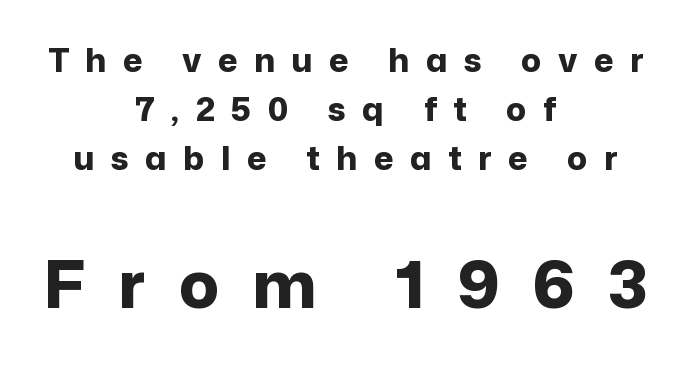
Does the copy run flush right? No — it is centered line by line. Loose tracking; the words dissolve into strings of separated letters. The glyphs have the mass of a bold cut. Which of the two is more prominent by size? The second, at the bottom.
